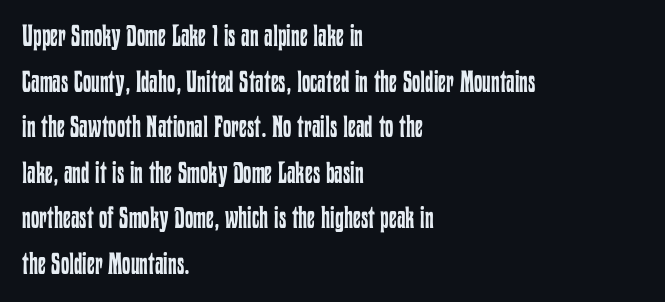
Compared with a typical body face, this is equally light or lighter still. Bare-footed words on every line. Ordinary non-slanted type is in use. The rows are spaced the way most documents space them. Does extra space separate the letters? No, they use regular spacing. The rendering anchors every line to the left-hand side.
